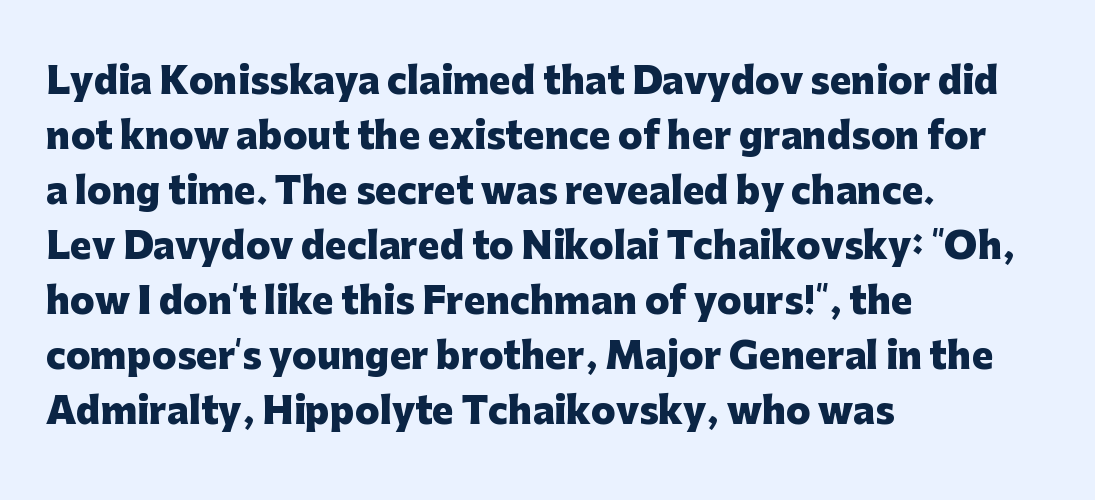
{"serif": "no", "italic": "no", "bold": "yes", "weight": "heavy", "width": "normal", "stroke_contrast": "low", "x_height": "medium", "monospaced": "no", "underline": "no", "align": "left", "line_spacing": "normal", "line_spacing_ratio": 1.53, "letter_spacing": "normal", "letter_spacing_em": 0.0, "glyph_px": 36}
